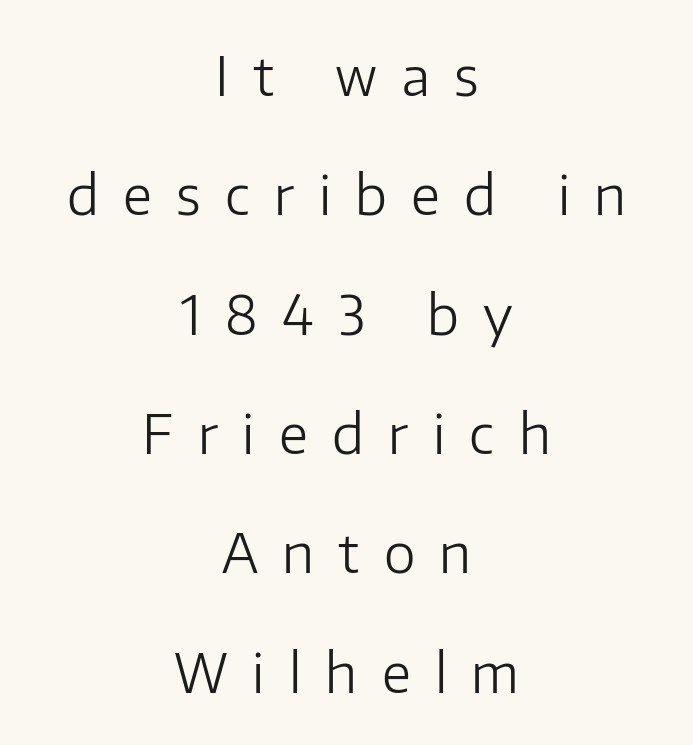
The image shows 54 px light sans-serif type, upright; set centered, loose line spacing (2.21x), unusually wide letter spacing (+0.45 em), not underlined; low stroke contrast and a medium x-height.
